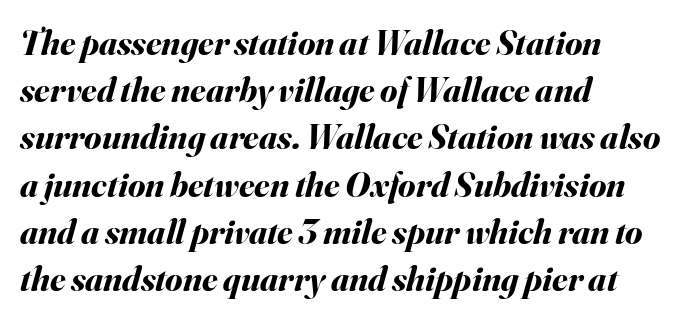
Q: Is the text bold? A: Yes.
Q: Is the text italic (slanted)? A: Yes, it leans right by about 16 degrees.
Q: Is the text underlined? A: No.
Q: How is the paragraph aligned? A: Left-aligned.
Q: Is the spacing between letters normal or unusually wide? A: Normal.
Q: Is the spacing between lines tight, normal or loose? A: Normal.
Q: Width (condensed, normal, or wide)? A: Normal.
Q: Stroke contrast? A: Medium.
Q: x-height? A: Small.
Q: Monospaced? A: No.
